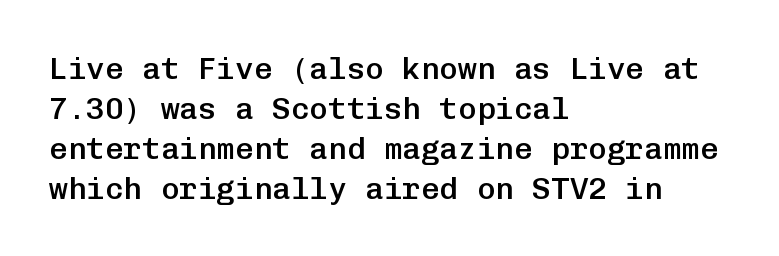
Q: Is the text bold? A: Semi-bold.
Q: Is the text italic (slanted)? A: No, it is upright.
Q: Is the typeface a serif or a sans-serif typeface? A: Sans-serif.
Q: Is the text underlined? A: No.
Q: How is the paragraph aligned? A: Left-aligned.
Q: Is the spacing between letters normal or unusually wide? A: Normal.
Q: Is the spacing between lines tight, normal or loose? A: Normal.
Q: Width (condensed, normal, or wide)? A: Normal.
Q: Stroke contrast? A: Low.
Q: x-height? A: Medium.
Q: Monospaced? A: Yes.
